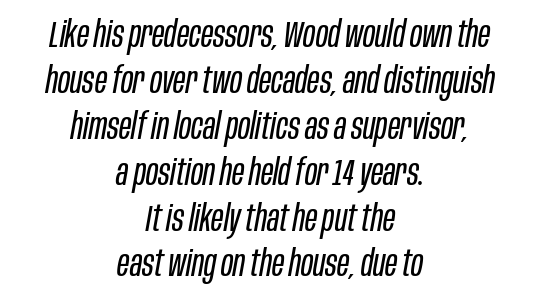
The image shows 37 px regular-weight, condensed type, italic (leaning right); set centered, line spacing 1.24x, normal letter spacing, not underlined; low stroke contrast and a large x-height.
